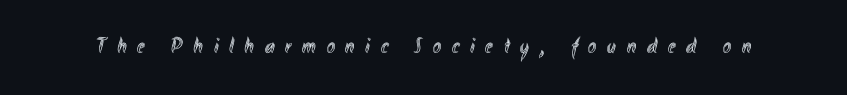
Q: Is the text italic (slanted)? A: Yes.
Q: Is the text underlined? A: No.
Q: Is the spacing between letters normal or unusually wide? A: Unusually wide.
